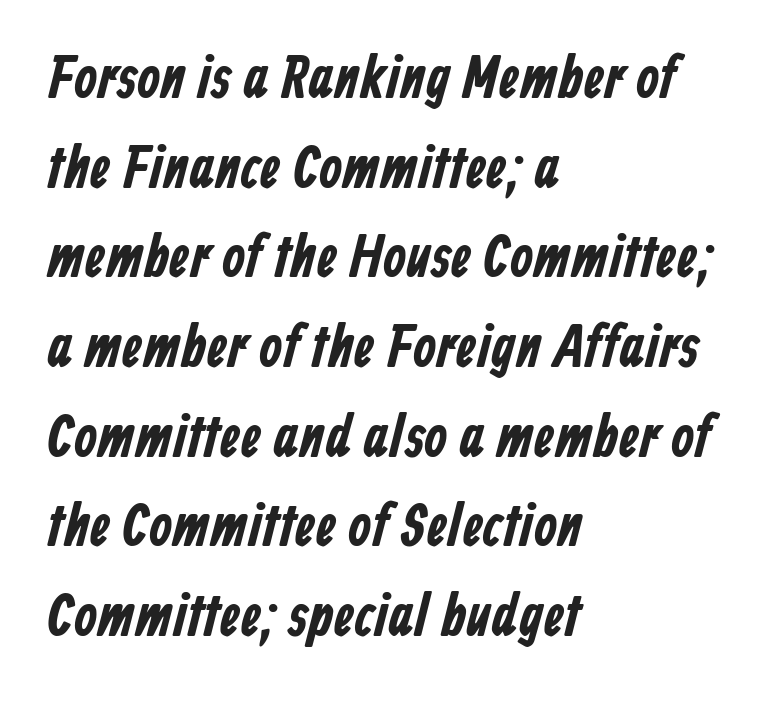
The image shows 59 px condensed sans-serif type; set left-aligned, normal line spacing (1.52x), normal letter spacing, not underlined; low stroke contrast and a medium x-height.
